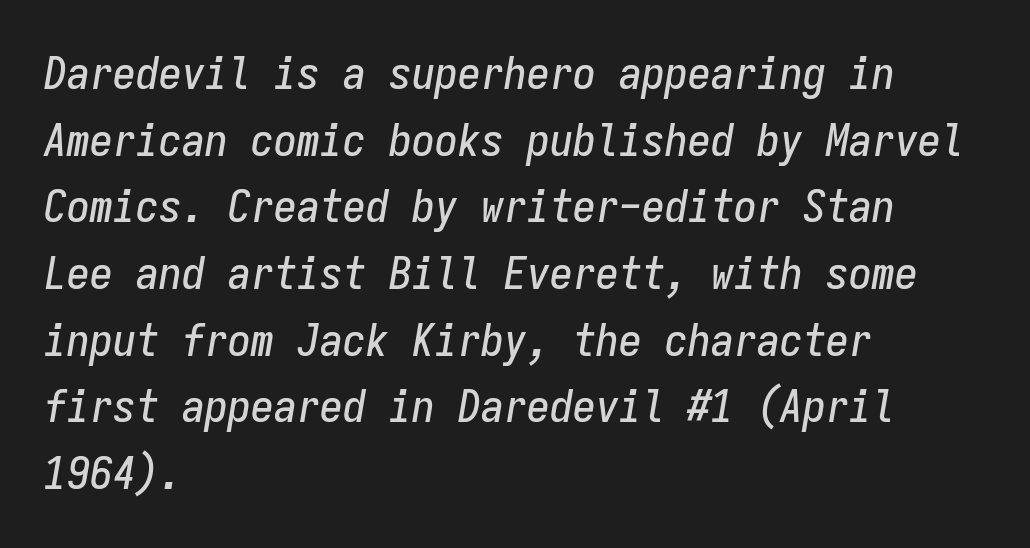
{"italic": "yes", "lean": "right", "slant_degrees": 9, "width": "condensed", "stroke_contrast": "low", "x_height": "medium", "monospaced": "yes", "underline": "no", "align": "left", "line_spacing": "normal", "line_spacing_ratio": 1.45, "letter_spacing": "normal", "letter_spacing_em": 0.0, "glyph_px": 46}
